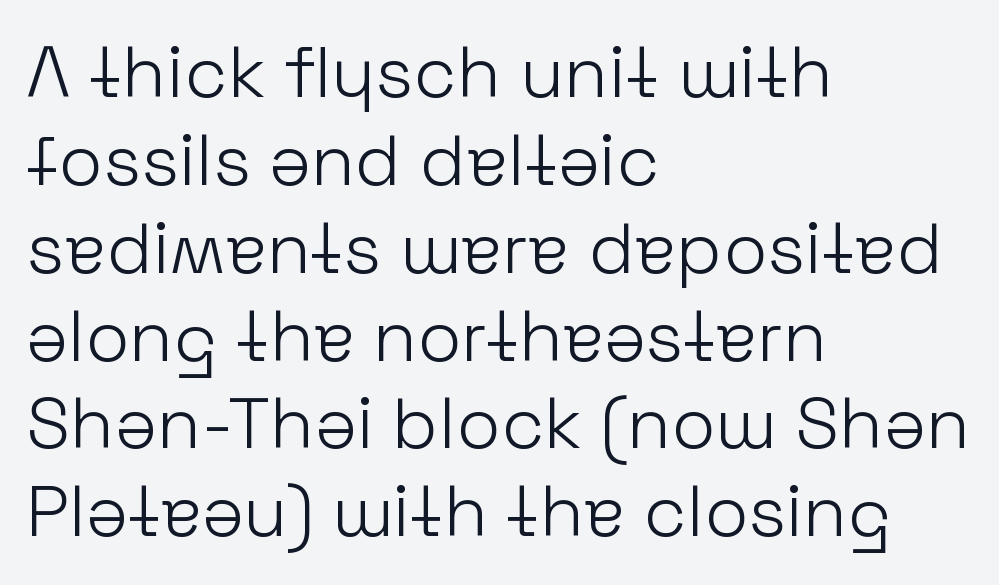
Q: Is the text bold? A: No.
Q: Is the text italic (slanted)? A: No, it is upright.
Q: Is the typeface a serif or a sans-serif typeface? A: Sans-serif.
Q: Is the text underlined? A: No.
Q: How is the paragraph aligned? A: Left-aligned.
Q: Is the spacing between letters normal or unusually wide? A: Normal.
Q: Width (condensed, normal, or wide)? A: Normal.
Q: Stroke contrast? A: Low.
Q: x-height? A: Medium.
Q: Monospaced? A: No.
